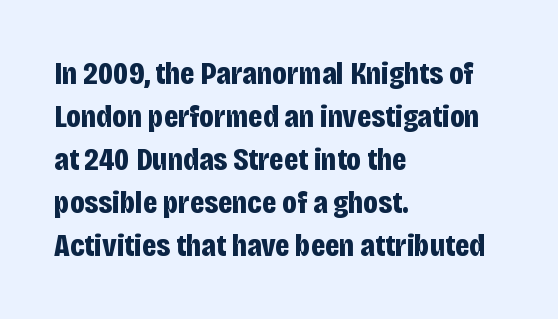
Students, note that the glyphs here touch the page at normal intervals. A typesetter would call this proportional, since set widths differ per character. It's the straight-up-and-down kind of type. The letters are bold, with thick, heavy strokes. The strip under each line holds only bare page. Summary of vertical rhythm: regular, with standard interline spacing.
